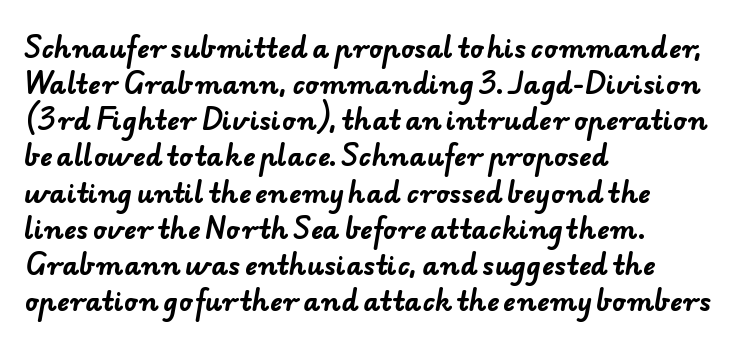
Q: Is the text bold? A: Yes.
Q: Is the text underlined? A: No.
Q: How is the paragraph aligned? A: Left-aligned.
Q: Is the spacing between letters normal or unusually wide? A: Normal.
Q: Is the spacing between lines tight, normal or loose? A: Normal.
